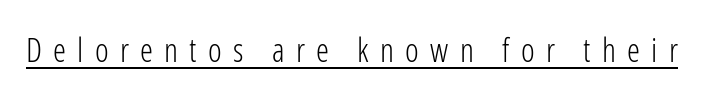
{"serif": "no", "italic": "no", "bold": "no", "weight": "light", "width": "condensed", "stroke_contrast": "low", "x_height": "medium", "monospaced": "no", "underline": "yes", "letter_spacing": "wide", "letter_spacing_em": 0.34, "glyph_px": 33}
